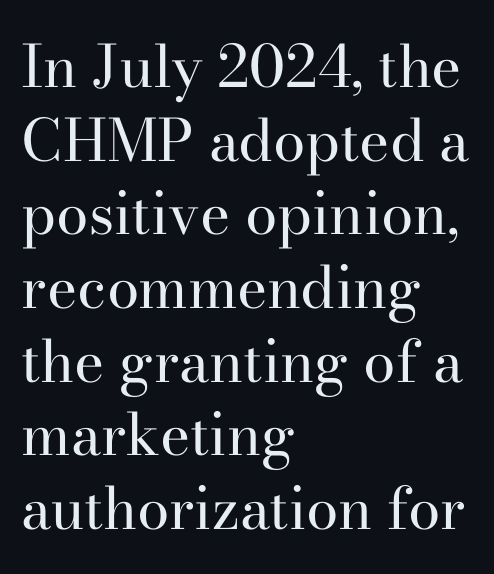
{"serif": "yes", "italic": "no", "bold": "no", "weight": "regular", "width": "normal", "stroke_contrast": "high", "x_height": "small", "monospaced": "no", "underline": "no", "align": "left", "line_spacing": "normal", "line_spacing_ratio": 1.27, "letter_spacing": "normal", "letter_spacing_em": 0.0, "glyph_px": 58}
